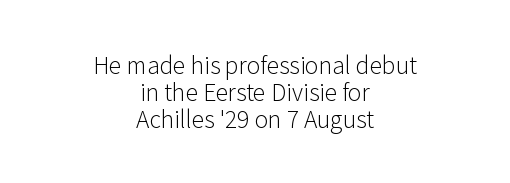
Q: Is the text bold? A: No.
Q: Is the text italic (slanted)? A: No, it is upright.
Q: Is the text underlined? A: No.
Q: How is the paragraph aligned? A: Centered.
Q: Is the spacing between letters normal or unusually wide? A: Normal.
